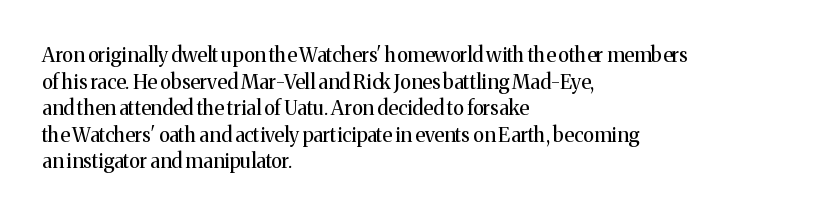
{"italic": "no", "bold": "no", "underline": "no", "align": "left", "line_spacing": "normal", "line_spacing_ratio": 1.33, "letter_spacing": "normal", "letter_spacing_em": 0.0, "glyph_px": 20}
